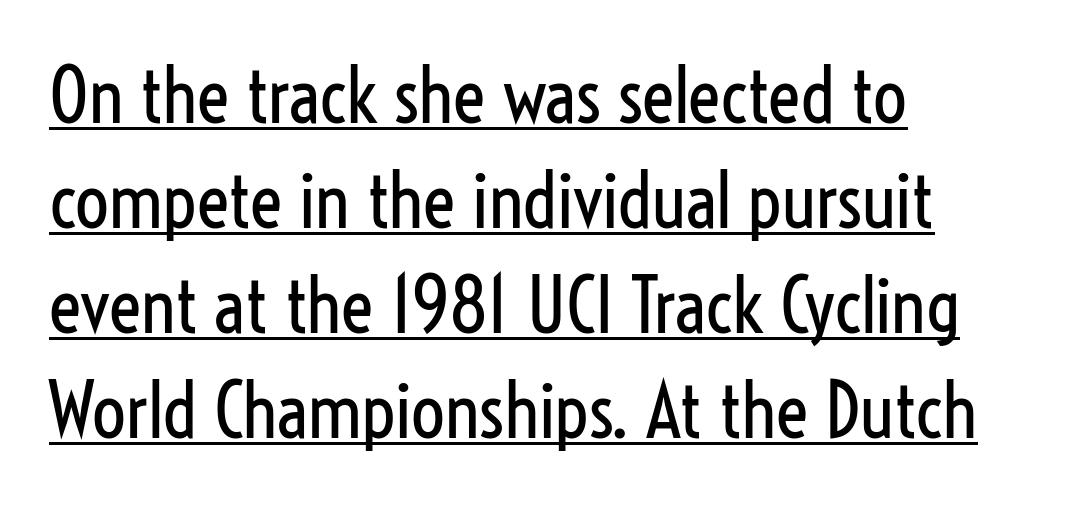
Q: Is the text bold? A: No.
Q: Is the text italic (slanted)? A: No, it is upright.
Q: Is the typeface a serif or a sans-serif typeface? A: Sans-serif.
Q: Is the text underlined? A: Yes.
Q: How is the paragraph aligned? A: Left-aligned.
Q: Is the spacing between letters normal or unusually wide? A: Normal.
Q: Is the spacing between lines tight, normal or loose? A: Normal.
Q: Width (condensed, normal, or wide)? A: Condensed.
Q: Stroke contrast? A: Low.
Q: x-height? A: Medium.
Q: Monospaced? A: No.
